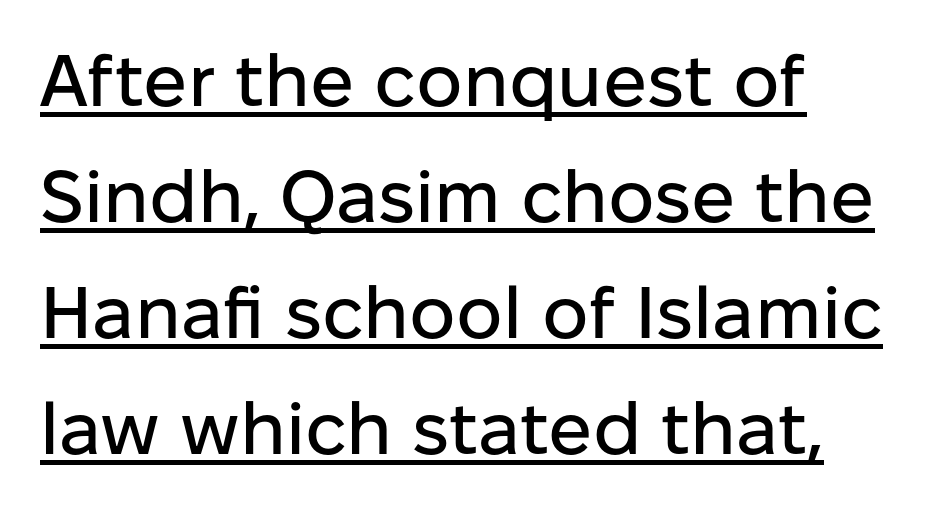
Serif or sans? Sans — the stroke terminals are bare. Is this a fixed-width face? No — the glyphs have proportional, varying widths. Underlined type. Students, observe: this is what conventionally led text looks like.
